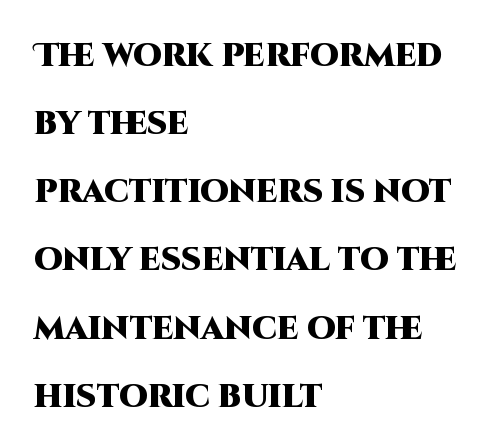
Q: Is the text bold? A: Yes.
Q: Is the text italic (slanted)? A: No, it is upright.
Q: Is the typeface a serif or a sans-serif typeface? A: Sans-serif.
Q: Is the text underlined? A: No.
Q: How is the paragraph aligned? A: Left-aligned.
Q: Is the spacing between letters normal or unusually wide? A: Normal.
Q: Is the spacing between lines tight, normal or loose? A: Loose.
Q: Width (condensed, normal, or wide)? A: Normal.
Q: Stroke contrast? A: High.
Q: x-height? A: Large.
Q: Monospaced? A: No.
